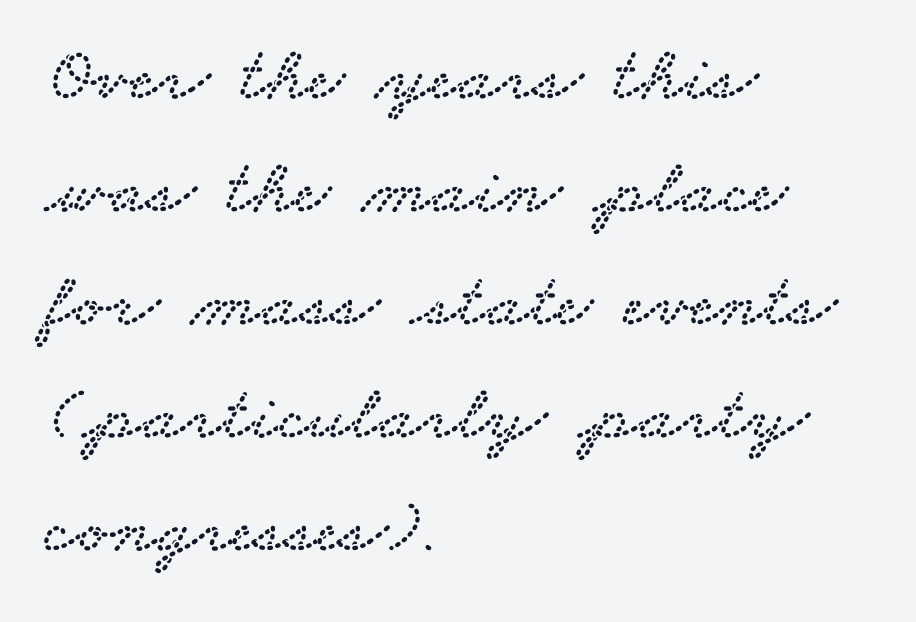
Q: Is the typeface a serif or a sans-serif typeface? A: Serif.
Q: Is the text underlined? A: No.
Q: How is the paragraph aligned? A: Left-aligned.
Q: Is the spacing between letters normal or unusually wide? A: Normal.
Q: Is the spacing between lines tight, normal or loose? A: Normal.
Q: Width (condensed, normal, or wide)? A: Wide.
Q: Stroke contrast? A: Low.
Q: x-height? A: Small.
Q: Monospaced? A: No.
